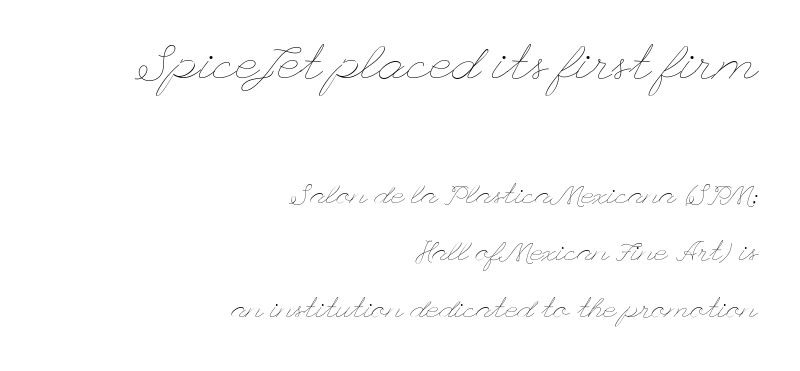
{"bold": "no", "weight": "thin", "width": "wide", "stroke_contrast": "low", "x_height": "small", "underline": "no", "align": "right", "line_spacing": "loose", "line_spacing_ratio": 2.05, "letter_spacing": "normal", "letter_spacing_em": 0.0, "larger_block": "first", "size_ratio": 1.75, "glyph_px": 49}
